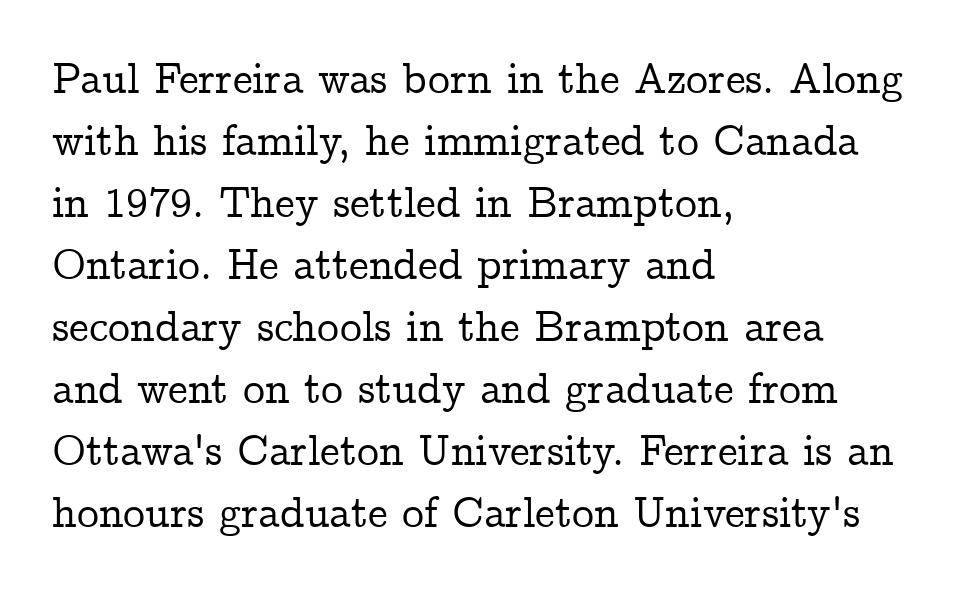
Q: Is the text italic (slanted)? A: No, it is upright.
Q: Is the typeface a serif or a sans-serif typeface? A: Serif.
Q: Is the text underlined? A: No.
Q: How is the paragraph aligned? A: Left-aligned.
Q: Is the spacing between letters normal or unusually wide? A: Normal.
Q: Is the spacing between lines tight, normal or loose? A: Normal.
Q: Width (condensed, normal, or wide)? A: Normal.
Q: Stroke contrast? A: Low.
Q: x-height? A: Medium.
Q: Monospaced? A: No.
